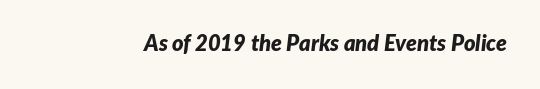
Q: Is the text bold? A: Yes.
Q: Is the text italic (slanted)? A: Yes, it leans right by about 7 degrees.
Q: Is the text underlined? A: No.
Q: Is the spacing between letters normal or unusually wide? A: Normal.
